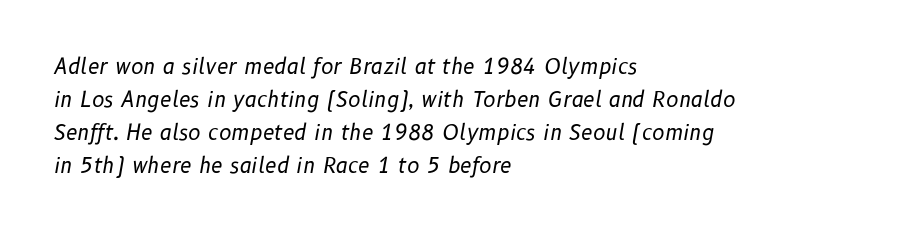
The image shows 21 px text type, italic (leaning right); set left-aligned, normal line spacing (1.57x), normal letter spacing, not underlined.
